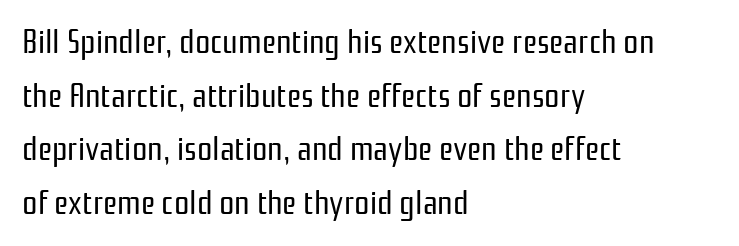
The specimen omits any rule beneath the text block's lines. In terms of letterform style, serifs are entirely absent. One glance says typical: line gaps are just what's usual. The characters are drawn with everyday or finer stroke widths. Rendered with straight, roman letterforms.
